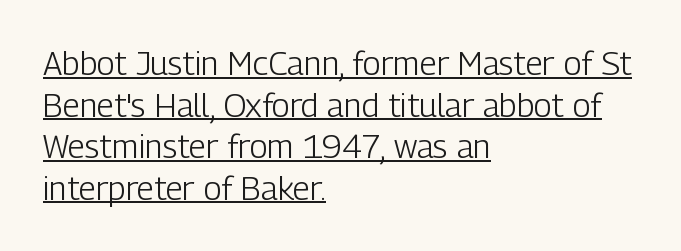
Q: Is the text bold? A: No.
Q: Is the text italic (slanted)? A: No, it is upright.
Q: Is the typeface a serif or a sans-serif typeface? A: Sans-serif.
Q: Is the text underlined? A: Yes.
Q: How is the paragraph aligned? A: Left-aligned.
Q: Is the spacing between letters normal or unusually wide? A: Normal.
Q: Is the spacing between lines tight, normal or loose? A: Normal.
Q: Width (condensed, normal, or wide)? A: Condensed.
Q: Stroke contrast? A: Low.
Q: x-height? A: Medium.
Q: Monospaced? A: No.
